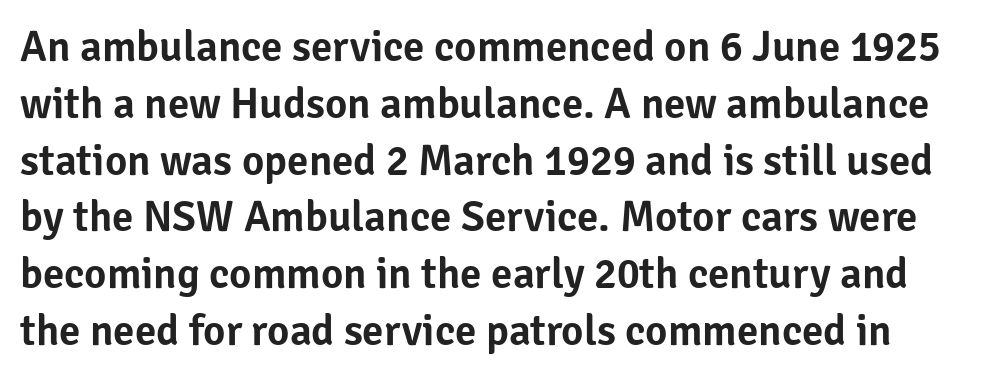
Q: Is the text italic (slanted)? A: No, it is upright.
Q: Is the typeface a serif or a sans-serif typeface? A: Sans-serif.
Q: Is the text underlined? A: No.
Q: Is the spacing between letters normal or unusually wide? A: Normal.
Q: Is the spacing between lines tight, normal or loose? A: Normal.
Q: Width (condensed, normal, or wide)? A: Normal.
Q: Stroke contrast? A: Low.
Q: x-height? A: Medium.
Q: Monospaced? A: No.
